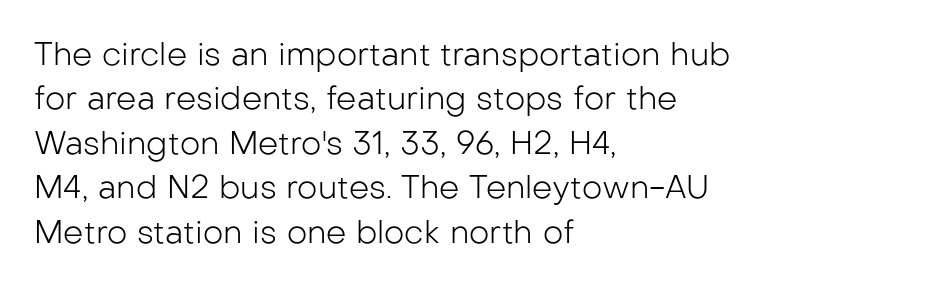
The image shows 32 px light sans-serif type, upright; set left-aligned, normal line spacing (1.39x), normal letter spacing, not underlined; low stroke contrast and a medium x-height.
